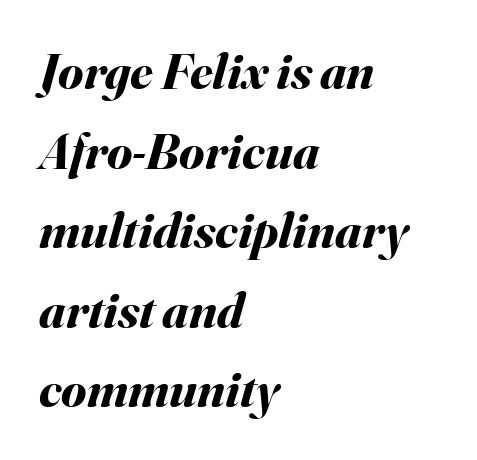
The image shows 51 px bold type, italic (leaning right); set left-aligned, normal line spacing (1.56x), normal letter spacing, not underlined; medium stroke contrast and a small x-height.
